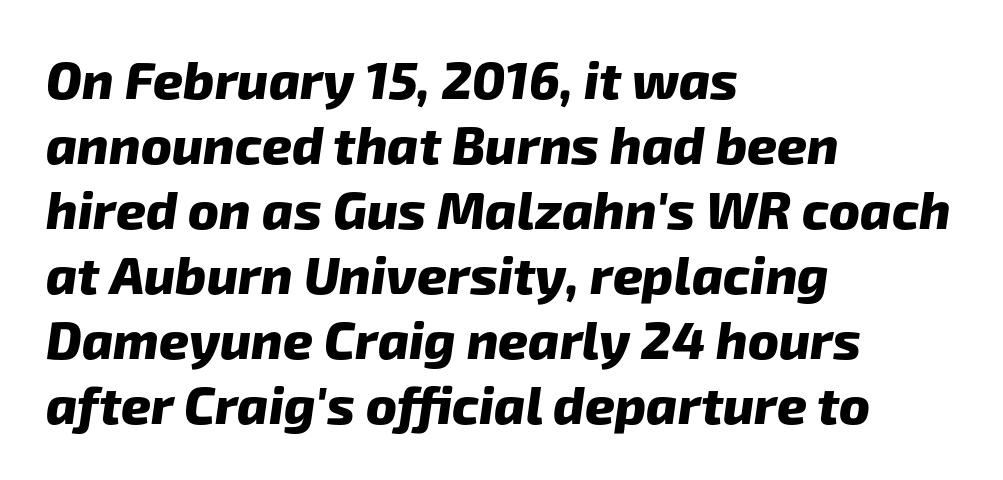
Q: Is the text bold? A: Yes.
Q: Is the typeface a serif or a sans-serif typeface? A: Sans-serif.
Q: Is the text underlined? A: No.
Q: How is the paragraph aligned? A: Left-aligned.
Q: Is the spacing between letters normal or unusually wide? A: Normal.
Q: Is the spacing between lines tight, normal or loose? A: Normal.
Q: Width (condensed, normal, or wide)? A: Normal.
Q: Stroke contrast? A: Low.
Q: x-height? A: Medium.
Q: Monospaced? A: No.
